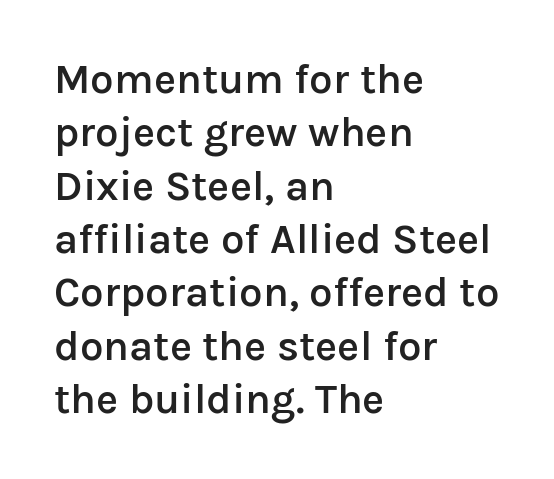
Q: Is the text bold? A: Semi-bold.
Q: Is the text italic (slanted)? A: No, it is upright.
Q: Is the typeface a serif or a sans-serif typeface? A: Sans-serif.
Q: Is the text underlined? A: No.
Q: How is the paragraph aligned? A: Left-aligned.
Q: Is the spacing between letters normal or unusually wide? A: Normal.
Q: Is the spacing between lines tight, normal or loose? A: Normal.
Q: Width (condensed, normal, or wide)? A: Normal.
Q: Stroke contrast? A: Low.
Q: x-height? A: Medium.
Q: Monospaced? A: No.
